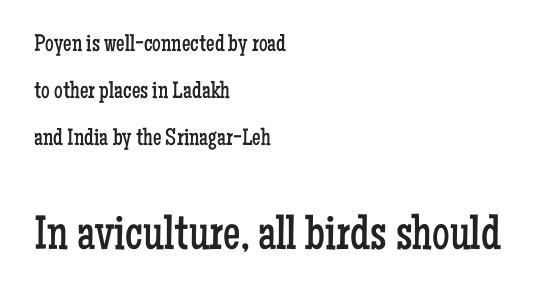
{"serif": "yes", "italic": "no", "bold": "no", "weight": "regular", "width": "condensed", "stroke_contrast": "low", "x_height": "medium", "monospaced": "no", "underline": "no", "align": "left", "line_spacing": "loose", "line_spacing_ratio": 1.96, "letter_spacing": "normal", "letter_spacing_em": 0.0, "larger_block": "second", "size_ratio": 2.04, "glyph_px": 49}
